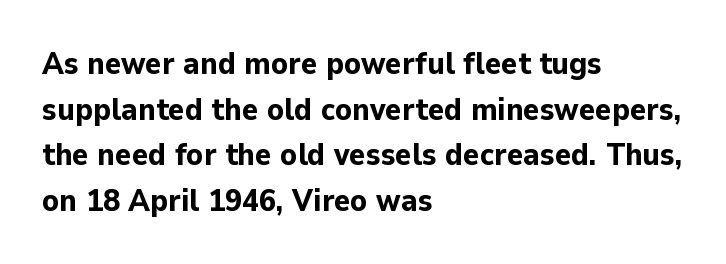
The font family rendered here belongs to the sans-serif group. The tracking reads as untouched default to a designer's eye. The specimen reads as upright at a glance. A normal amount of white space separates one row of letters from the next. The baseline area is clear. The lines are quadded left.
